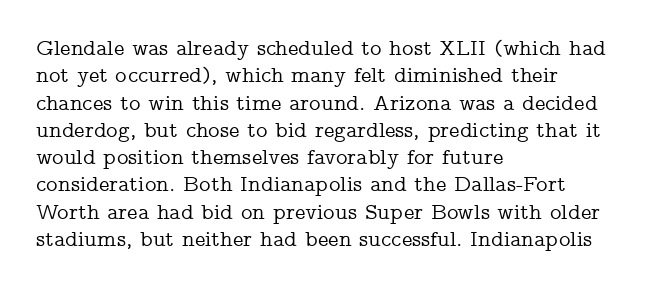
The lines are quadded left. Bare-footed words on every line. Notice how the stems are strictly vertical — no italics here. The gaps between neighbouring characters are ordinary and unremarkable.
